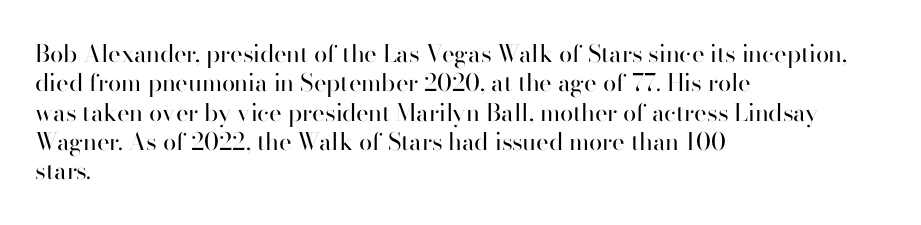
{"italic": "no", "bold": "no", "underline": "no", "align": "left", "line_spacing_ratio": 1.22, "letter_spacing": "normal", "letter_spacing_em": 0.0, "glyph_px": 24}
